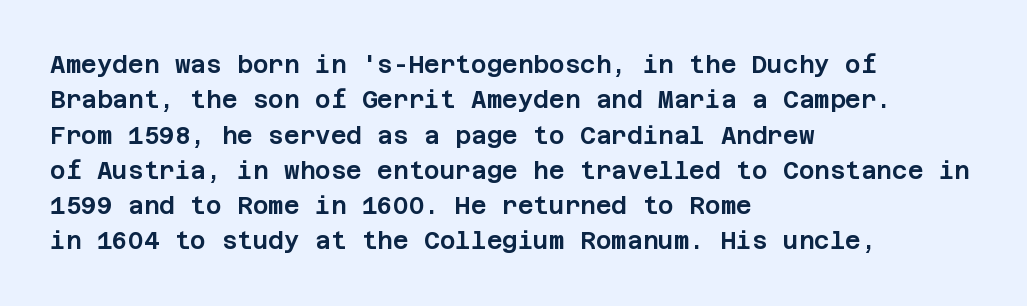
The image shows 24 px text type, upright; set left-aligned, normal line spacing (1.47x), normal letter spacing, not underlined.
